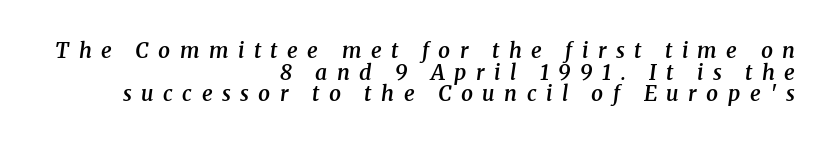
Strokes here are thickened, but only to semibold level. Lines of text with bare space underneath. Words appear elongated and porous because spacing is wide. The passage is arranged like a letterhead date or caption credit — flush right.
